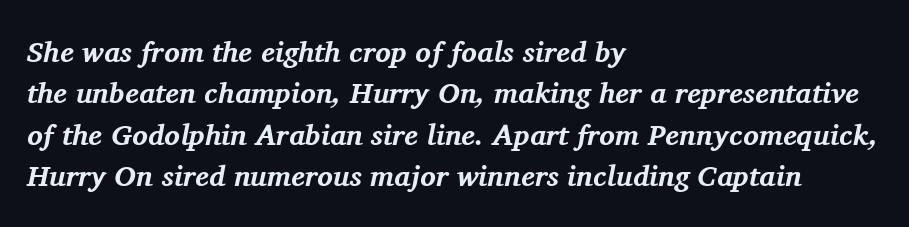
Q: Is the text bold? A: Yes.
Q: Is the text italic (slanted)? A: Yes, it leans right by about 11 degrees.
Q: Is the typeface a serif or a sans-serif typeface? A: Serif.
Q: Is the text underlined? A: No.
Q: How is the paragraph aligned? A: Left-aligned.
Q: Is the spacing between letters normal or unusually wide? A: Normal.
Q: Is the spacing between lines tight, normal or loose? A: Normal.
Q: Width (condensed, normal, or wide)? A: Normal.
Q: Stroke contrast? A: Medium.
Q: x-height? A: Medium.
Q: Monospaced? A: No.
